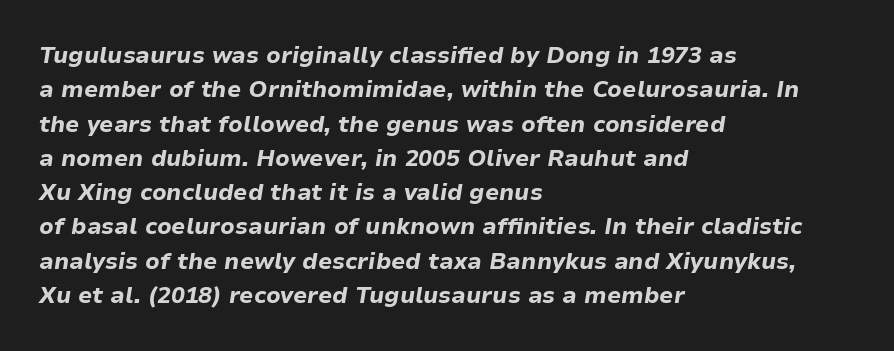
Q: Is the text bold? A: Yes.
Q: Is the text italic (slanted)? A: Yes, it leans right by about 9 degrees.
Q: Is the text underlined? A: No.
Q: How is the paragraph aligned? A: Left-aligned.
Q: Is the spacing between letters normal or unusually wide? A: Normal.
Q: Is the spacing between lines tight, normal or loose? A: Normal.
